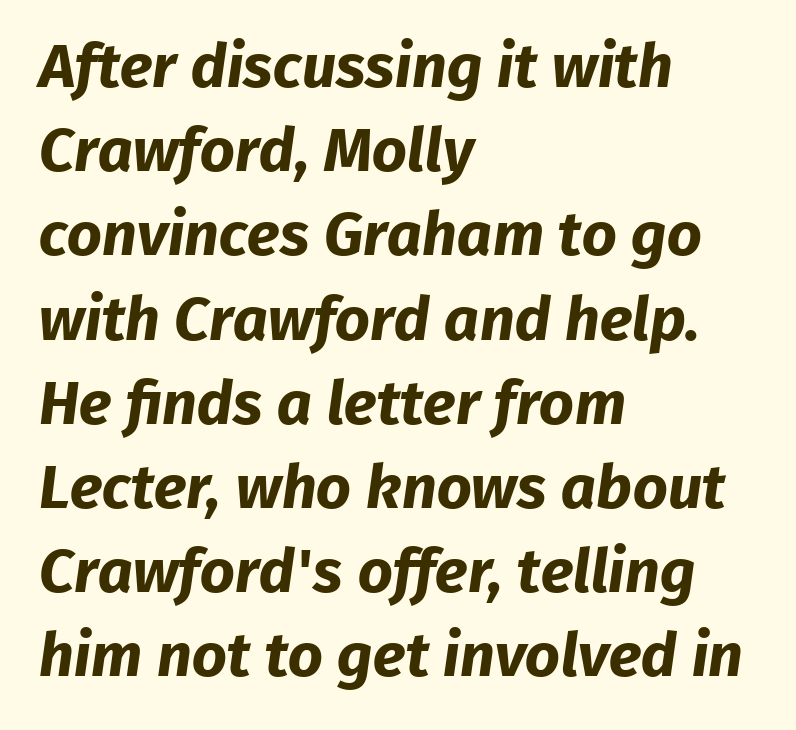
The image shows 61 px bold sans-serif type; set left-aligned, normal line spacing (1.38x), normal letter spacing, not underlined; low stroke contrast and a medium x-height.
